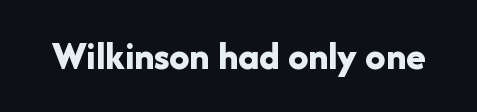
The type is set solid horizontally, with unmodified tracking. Descenders are the only things crossing below the line. Every letter is thick-stroked: bold, no question. Each letter keeps its own natural width here, so spacing adapts to shape.
